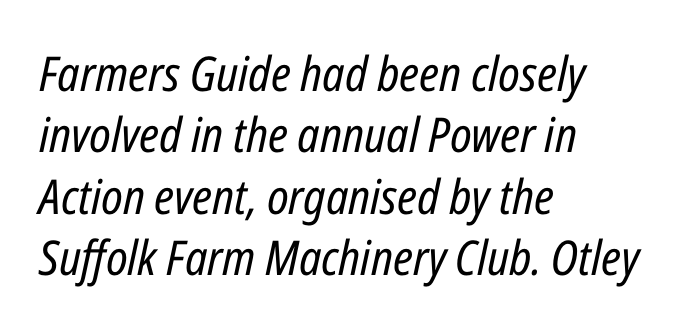
Q: Is the text bold? A: No.
Q: Is the text italic (slanted)? A: Yes, it leans right by about 12 degrees.
Q: Is the text underlined? A: No.
Q: How is the paragraph aligned? A: Left-aligned.
Q: Is the spacing between letters normal or unusually wide? A: Normal.
Q: Is the spacing between lines tight, normal or loose? A: Normal.
Q: Width (condensed, normal, or wide)? A: Condensed.
Q: Stroke contrast? A: Low.
Q: x-height? A: Medium.
Q: Monospaced? A: No.
